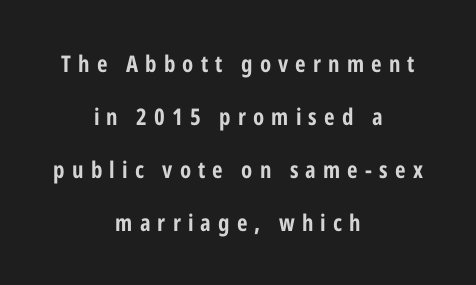
The image shows 23 px bold type, upright; set centered, loose line spacing (2.3x), unusually wide letter spacing (+0.31 em), not underlined.
